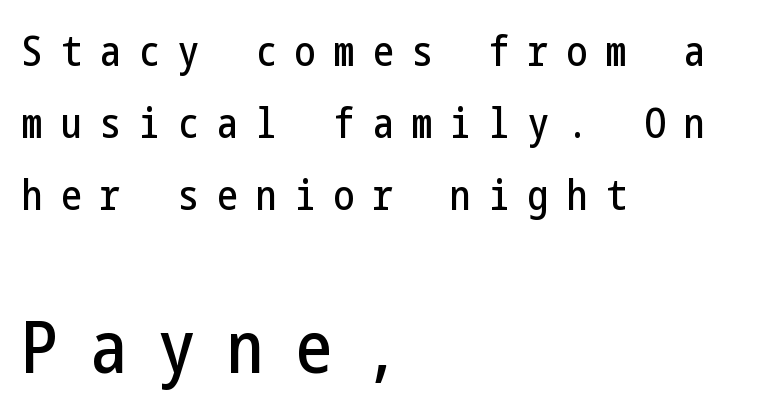
Q: Is the text italic (slanted)? A: No, it is upright.
Q: Is the typeface a serif or a sans-serif typeface? A: Sans-serif.
Q: Is the text underlined? A: No.
Q: How is the paragraph aligned? A: Left-aligned.
Q: Is the spacing between letters normal or unusually wide? A: Unusually wide.
Q: Which block of text is set in a larger size, the first (top) or the second (bottom)? A: The second (bottom) one.
Q: Width (condensed, normal, or wide)? A: Condensed.
Q: Stroke contrast? A: Low.
Q: x-height? A: Medium.
